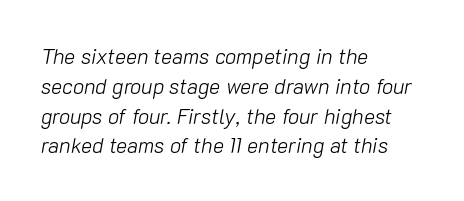
Q: Is the text bold? A: No.
Q: Is the text italic (slanted)? A: Yes, it leans right by about 10 degrees.
Q: Is the text underlined? A: No.
Q: How is the paragraph aligned? A: Left-aligned.
Q: Is the spacing between letters normal or unusually wide? A: Normal.
Q: Is the spacing between lines tight, normal or loose? A: Normal.
